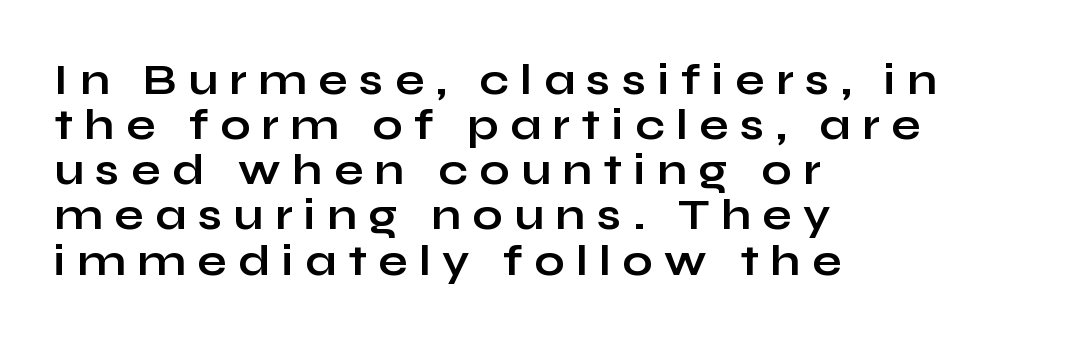
The image shows 43 px bold, wide sans-serif type, upright; set left-aligned, tight line spacing (1.05x), unusually wide letter spacing (+0.27 em), not underlined; low stroke contrast and a medium x-height.
